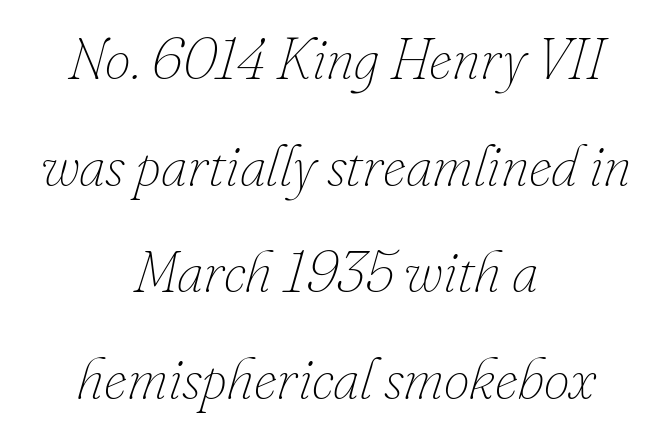
{"italic": "yes", "lean": "right", "slant_degrees": 16, "bold": "no", "weight": "thin", "width": "normal", "stroke_contrast": "low", "x_height": "small", "monospaced": "no", "underline": "no", "align": "center", "line_spacing_ratio": 1.84, "letter_spacing": "normal", "letter_spacing_em": 0.0, "glyph_px": 58}
